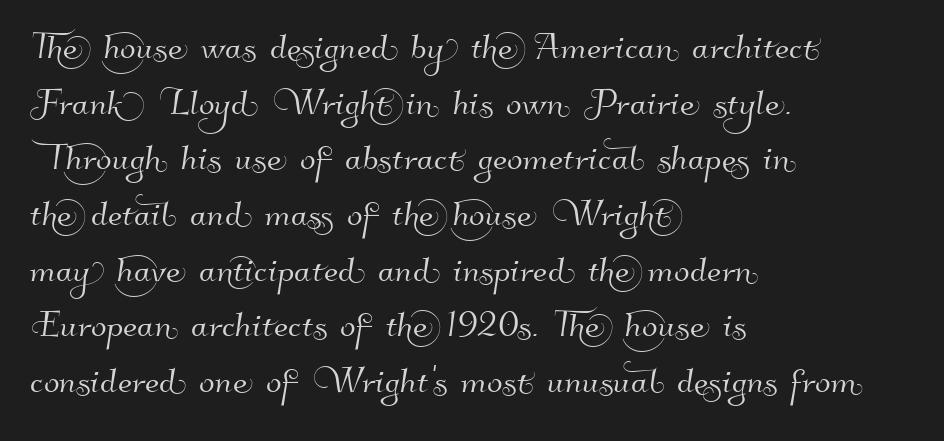
The image shows 46 px sans-serif type; set left-aligned, line spacing 1.21x, normal letter spacing, not underlined; high stroke contrast and a small x-height.
